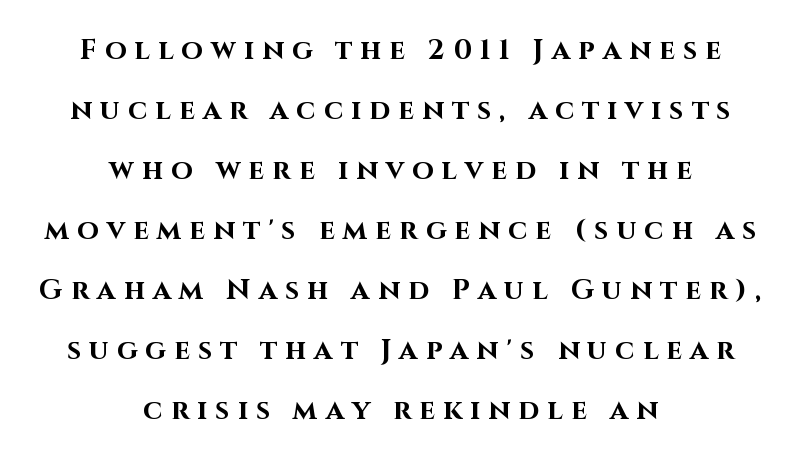
{"serif": "no", "italic": "no", "bold": "yes", "weight": "bold", "width": "normal", "stroke_contrast": "high", "x_height": "large", "monospaced": "no", "underline": "no", "align": "center", "line_spacing": "loose", "line_spacing_ratio": 2.14, "letter_spacing": "wide", "letter_spacing_em": 0.29, "glyph_px": 28}
